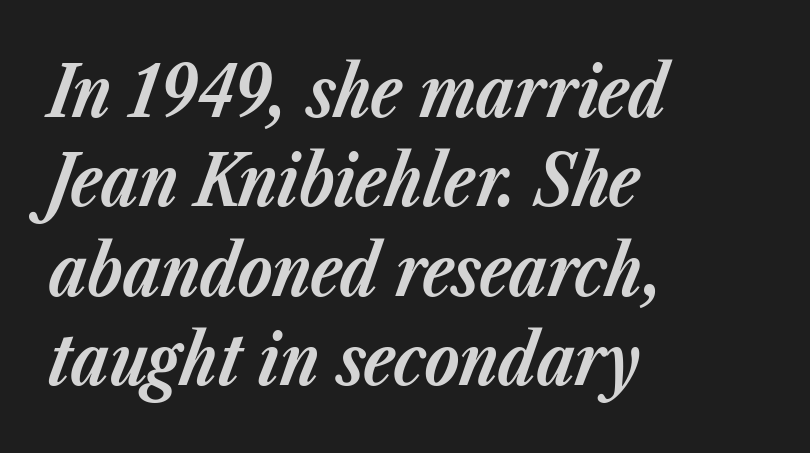
{"italic": "yes", "lean": "right", "slant_degrees": 23, "bold": "yes", "weight": "bold", "width": "normal", "stroke_contrast": "low", "x_height": "medium", "monospaced": "no", "underline": "no", "align": "left", "line_spacing": "normal", "line_spacing_ratio": 1.26, "letter_spacing": "normal", "letter_spacing_em": 0.0, "glyph_px": 71}
